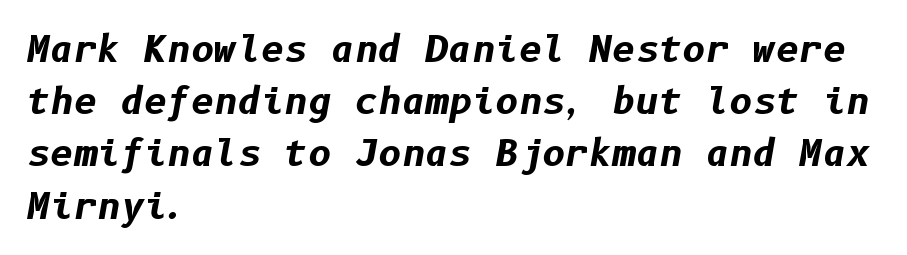
{"italic": "yes", "lean": "right", "slant_degrees": 10, "bold": "yes", "weight": "bold", "width": "normal", "stroke_contrast": "low", "x_height": "medium", "underline": "no", "align": "left", "line_spacing": "normal", "line_spacing_ratio": 1.45, "letter_spacing": "normal", "letter_spacing_em": 0.0, "glyph_px": 36}
